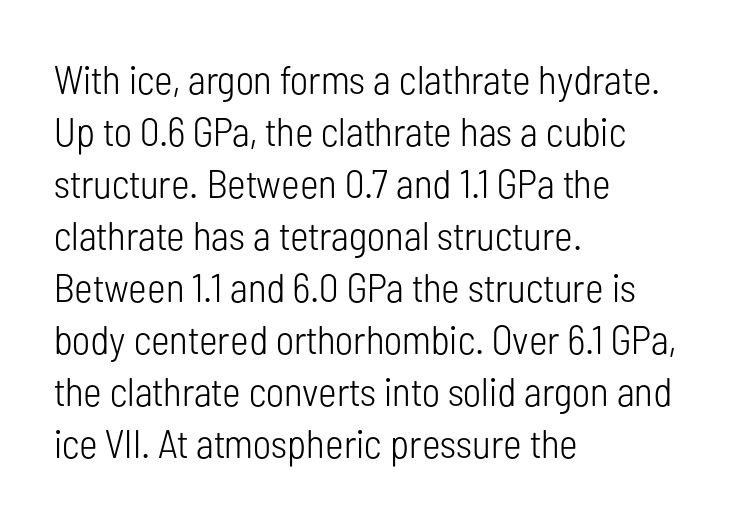
{"serif": "no", "italic": "no", "bold": "no", "weight": "light", "width": "condensed", "stroke_contrast": "low", "x_height": "medium", "monospaced": "no", "underline": "no", "align": "left", "line_spacing": "normal", "line_spacing_ratio": 1.3, "letter_spacing": "normal", "letter_spacing_em": 0.0, "glyph_px": 40}
